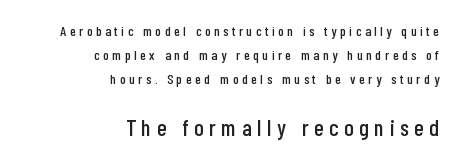
Q: Is the text italic (slanted)? A: No, it is upright.
Q: Is the text underlined? A: No.
Q: How is the paragraph aligned? A: Right-aligned.
Q: Is the spacing between letters normal or unusually wide? A: Unusually wide.
Q: Which block of text is set in a larger size, the first (top) or the second (bottom)? A: The second (bottom) one.
